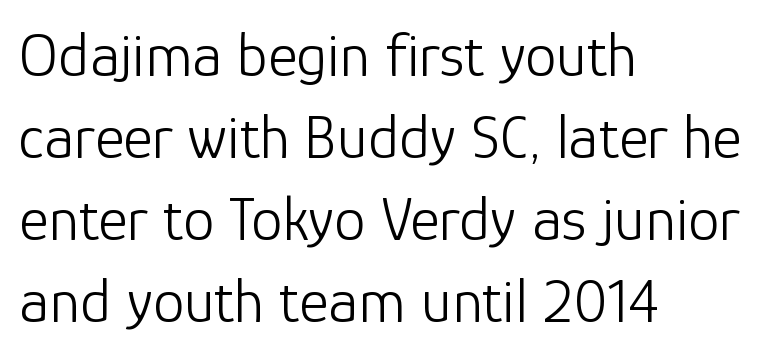
Q: Is the text bold? A: No.
Q: Is the text italic (slanted)? A: No, it is upright.
Q: Is the typeface a serif or a sans-serif typeface? A: Sans-serif.
Q: Is the text underlined? A: No.
Q: How is the paragraph aligned? A: Left-aligned.
Q: Is the spacing between letters normal or unusually wide? A: Normal.
Q: Is the spacing between lines tight, normal or loose? A: Normal.
Q: Width (condensed, normal, or wide)? A: Normal.
Q: Stroke contrast? A: Low.
Q: x-height? A: Medium.
Q: Monospaced? A: No.
